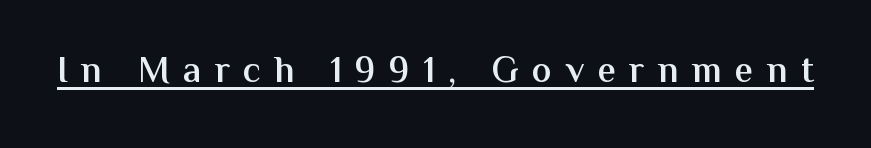
It's the straight-up-and-down kind of type. Display-style spreading of the glyphs; the letterfit is very open. Font category for this specimen: sans-serif. A continuous stroke trails under the words, as in a hyperlink.
